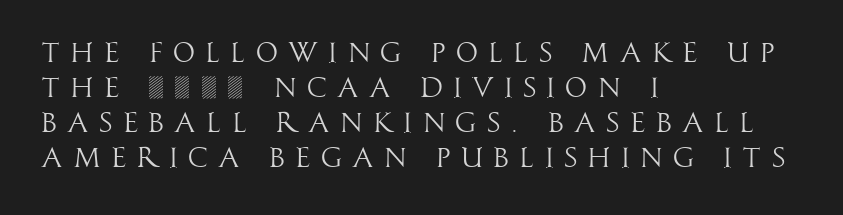
The image shows 28 px light, condensed sans-serif type, upright; set left-aligned, normal line spacing (1.25x), unusually wide letter spacing (+0.37 em), not underlined; high stroke contrast and a large x-height.
